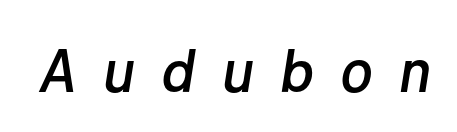
{"italic": "yes", "lean": "right", "slant_degrees": 10, "width": "normal", "stroke_contrast": "low", "x_height": "medium", "monospaced": "no", "underline": "no", "letter_spacing": "wide", "letter_spacing_em": 0.43, "glyph_px": 61}
